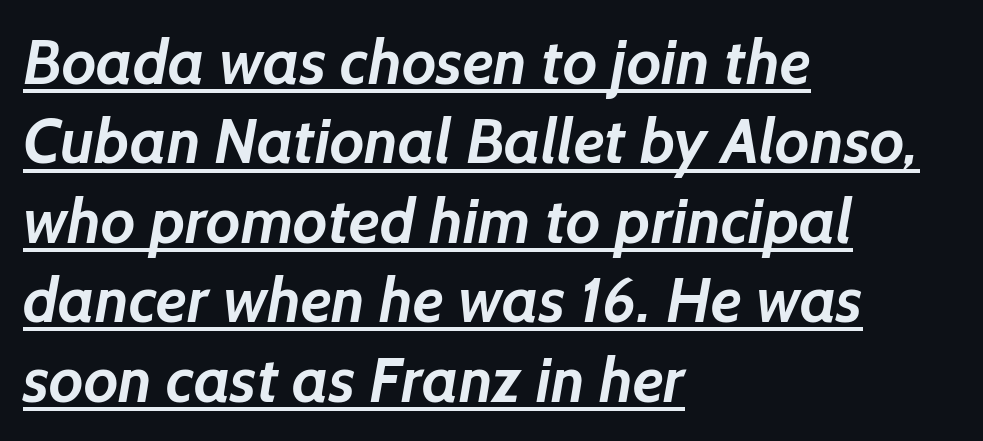
Bold? Absolutely — the strokes are thick and heavy. Here the glyphs are tracked normally, forming tight word shapes. The lines sit at an ordinary, default distance from one another. The text block is weighted toward the left margin, trailing off unevenly rightward. Note the varied advance widths — an 'i' is clearly narrower than an 'm'. Decoration check: the copy is underlined.
